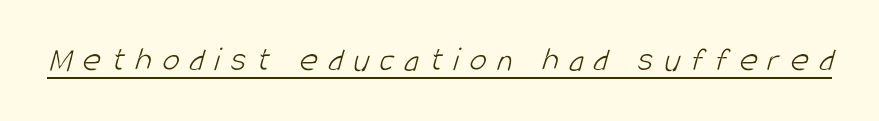
{"serif": "no", "bold": "no", "weight": "light", "width": "condensed", "stroke_contrast": "low", "x_height": "large", "monospaced": "no", "underline": "yes", "letter_spacing": "wide", "letter_spacing_em": 0.3, "glyph_px": 35}
